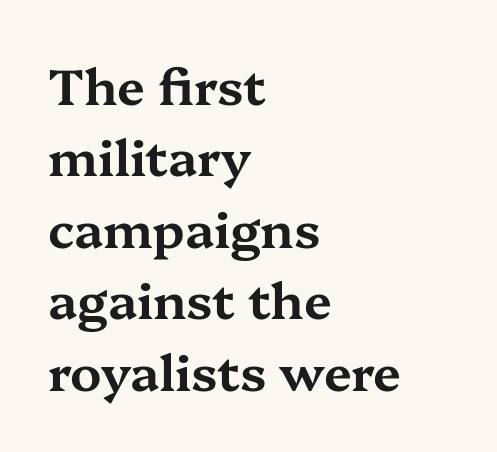
{"serif": "yes", "italic": "no", "width": "wide", "stroke_contrast": "medium", "x_height": "medium", "monospaced": "no", "underline": "no", "align": "left", "line_spacing": "normal", "line_spacing_ratio": 1.43, "letter_spacing": "normal", "letter_spacing_em": 0.0, "glyph_px": 50}
